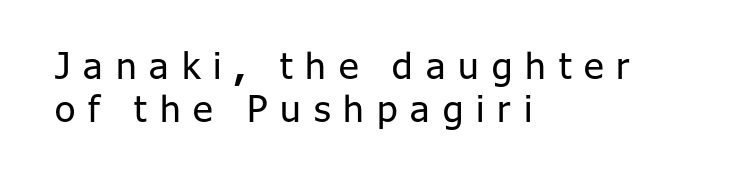
The image shows 37 px regular-weight sans-serif type, upright; set left-aligned, line spacing 1.16x, unusually wide letter spacing (+0.35 em), not underlined; low stroke contrast and a medium x-height.
